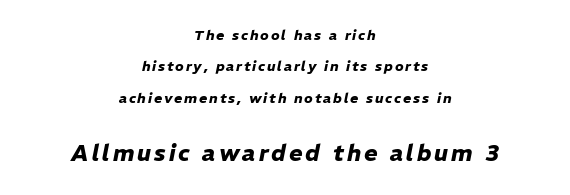
{"italic": "yes", "lean": "right", "slant_degrees": 11, "bold": "yes", "underline": "no", "align": "center", "line_spacing": "loose", "line_spacing_ratio": 2.24, "larger_block": "second", "size_ratio": 1.64, "glyph_px": 23}
